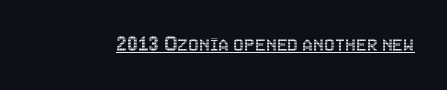
{"italic": "no", "underline": "yes", "letter_spacing": "normal", "letter_spacing_em": 0.0, "glyph_px": 24}
